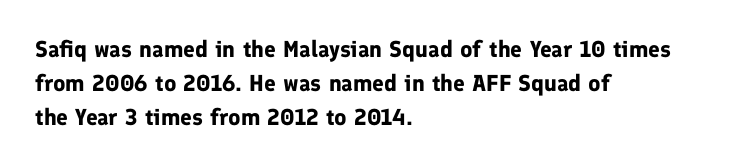
The image shows 23 px bold type, upright; set left-aligned, normal line spacing (1.47x), normal letter spacing, not underlined.
